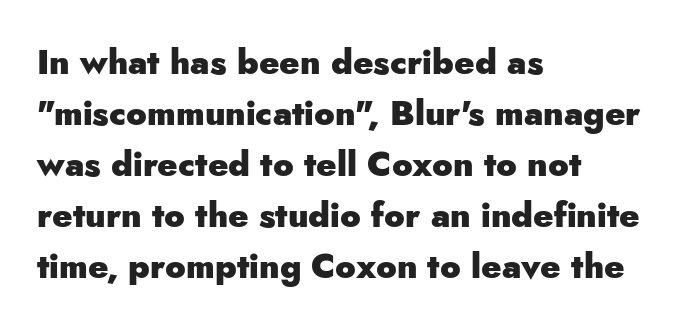
{"serif": "no", "italic": "no", "bold": "yes", "weight": "heavy", "width": "normal", "stroke_contrast": "low", "x_height": "small", "monospaced": "no", "underline": "no", "align": "left", "line_spacing": "normal", "line_spacing_ratio": 1.5, "letter_spacing": "normal", "letter_spacing_em": 0.0, "glyph_px": 34}
